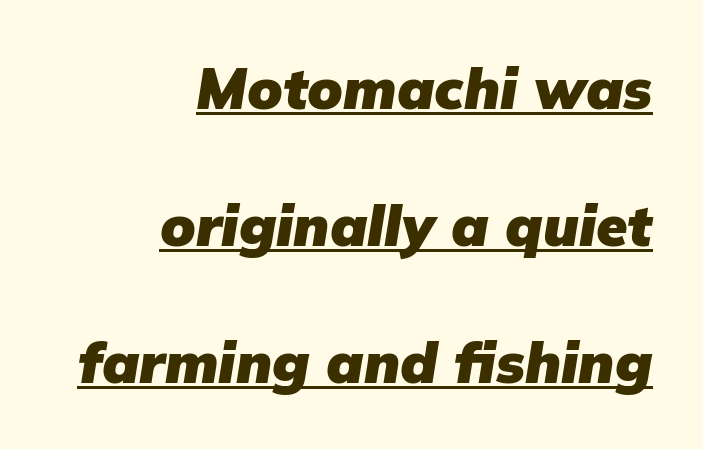
Q: Is the text bold? A: Yes.
Q: Is the text italic (slanted)? A: Yes, it leans right by about 9 degrees.
Q: Is the text underlined? A: Yes.
Q: How is the paragraph aligned? A: Right-aligned.
Q: Is the spacing between letters normal or unusually wide? A: Normal.
Q: Is the spacing between lines tight, normal or loose? A: Loose.
Q: Width (condensed, normal, or wide)? A: Normal.
Q: Stroke contrast? A: Low.
Q: x-height? A: Medium.
Q: Monospaced? A: No.
